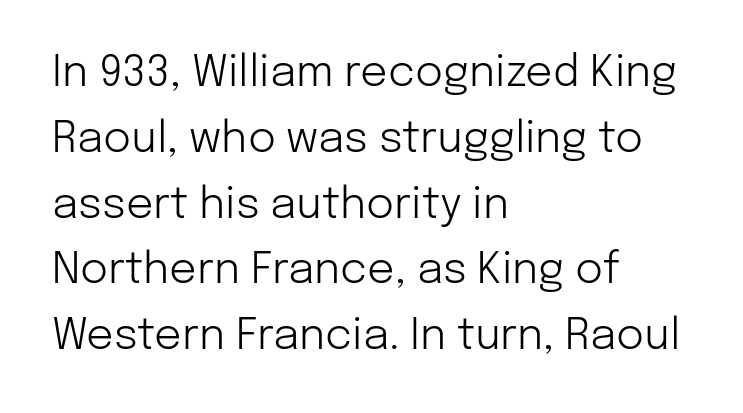
Is this a fixed-width face? No — the glyphs have proportional, varying widths. The leading is moderate, giving the passage an even texture. In terms of posture, this sample is upright. The specimen omits any rule beneath the text block's lines. A light-to-regular cut is what we see here.
